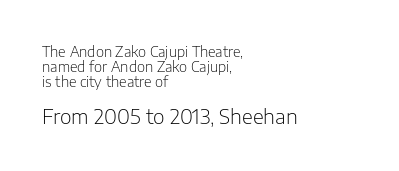
Q: Is the text bold? A: No.
Q: Is the text italic (slanted)? A: No, it is upright.
Q: Is the text underlined? A: No.
Q: How is the paragraph aligned? A: Left-aligned.
Q: Is the spacing between letters normal or unusually wide? A: Normal.
Q: Is the spacing between lines tight, normal or loose? A: Tight.
Q: Which block of text is set in a larger size, the first (top) or the second (bottom)? A: The second (bottom) one.
